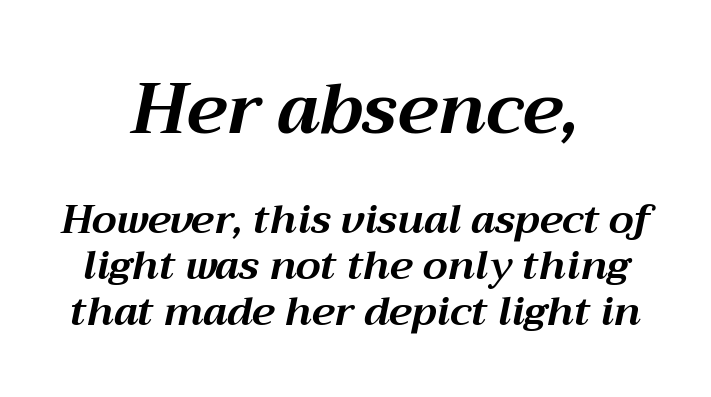
{"italic": "yes", "lean": "right", "slant_degrees": 12, "bold": "yes", "weight": "bold", "width": "normal", "stroke_contrast": "medium", "x_height": "medium", "monospaced": "no", "underline": "no", "align": "center", "line_spacing": "tight", "line_spacing_ratio": 1.15, "letter_spacing": "normal", "letter_spacing_em": 0.0, "larger_block": "first", "size_ratio": 1.75, "glyph_px": 70}
